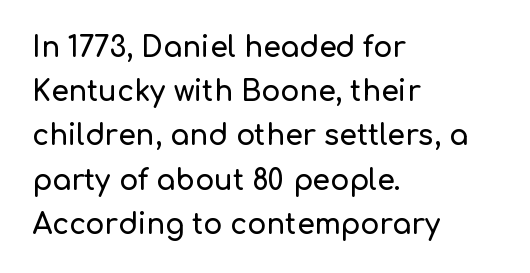
Q: Is the text italic (slanted)? A: No, it is upright.
Q: Is the typeface a serif or a sans-serif typeface? A: Sans-serif.
Q: Is the text underlined? A: No.
Q: How is the paragraph aligned? A: Left-aligned.
Q: Is the spacing between letters normal or unusually wide? A: Normal.
Q: Is the spacing between lines tight, normal or loose? A: Normal.
Q: Width (condensed, normal, or wide)? A: Normal.
Q: Stroke contrast? A: Low.
Q: x-height? A: Medium.
Q: Monospaced? A: No.
